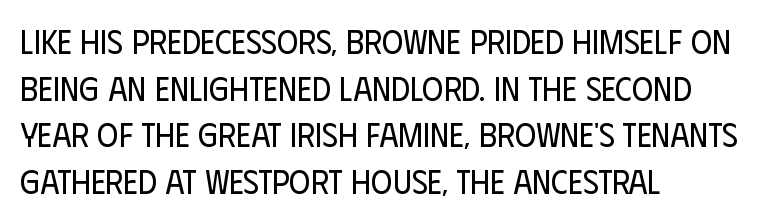
The passage shown stacks its lines at a standard gap. Letters rest on an invisible, unmarked baseline. On a weight scale, this lands at 450 or below. The specimen reads as upright at a glance. The passage shown has conventional tracking throughout.
